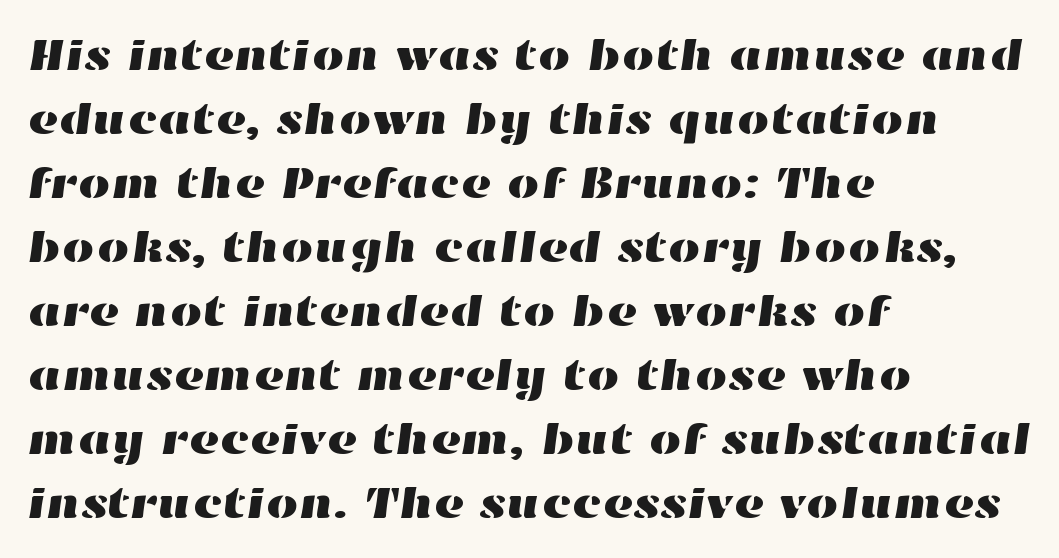
Q: Is the text underlined? A: No.
Q: How is the paragraph aligned? A: Left-aligned.
Q: Is the spacing between letters normal or unusually wide? A: Normal.
Q: Is the spacing between lines tight, normal or loose? A: Normal.
Q: Width (condensed, normal, or wide)? A: Wide.
Q: Stroke contrast? A: High.
Q: x-height? A: Medium.
Q: Monospaced? A: No.
